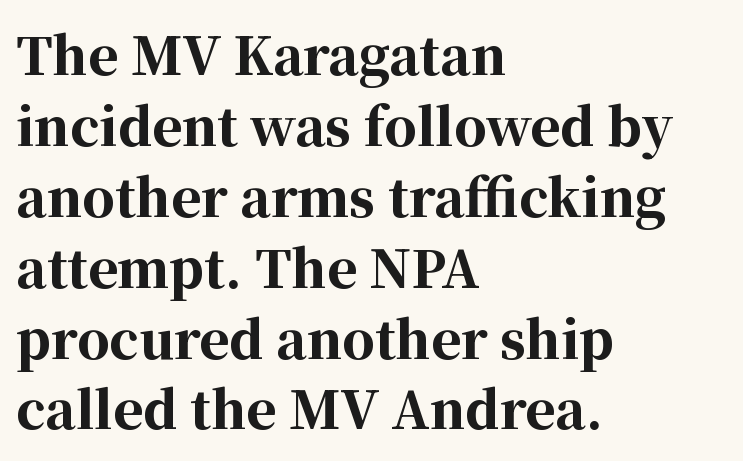
The image shows 51 px bold serif type, upright; set left-aligned, normal line spacing (1.39x), normal letter spacing, not underlined; high stroke contrast and a medium x-height.
